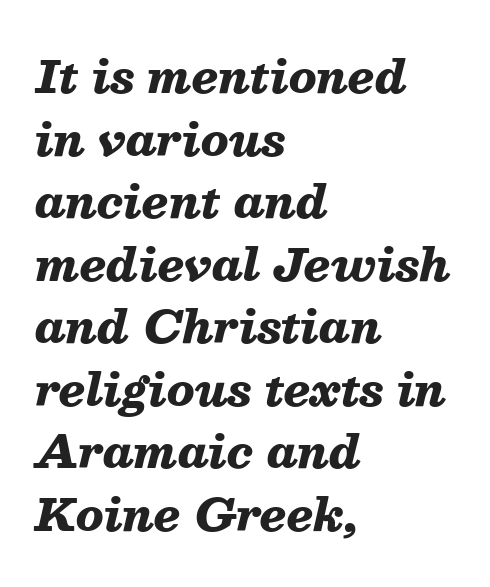
The image shows 45 px heavy type, italic (leaning right); set left-aligned, normal line spacing (1.39x), normal letter spacing, not underlined; medium stroke contrast and a medium x-height.
